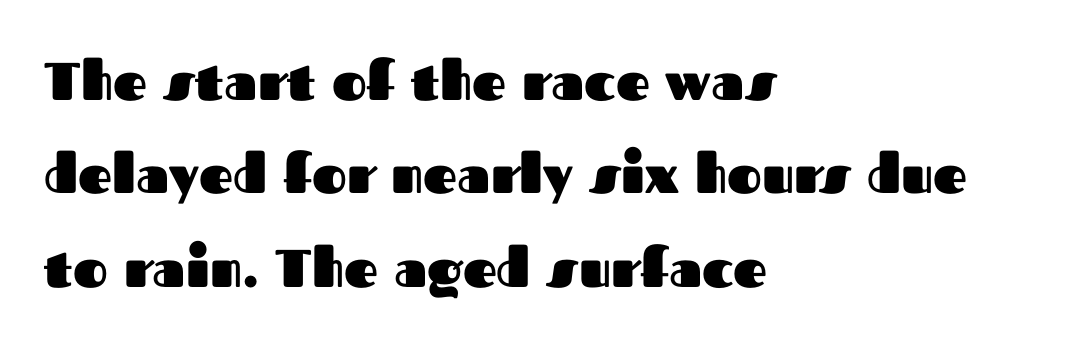
Q: Is the text bold? A: Yes.
Q: Is the text italic (slanted)? A: No, it is upright.
Q: Is the typeface a serif or a sans-serif typeface? A: Sans-serif.
Q: Is the text underlined? A: No.
Q: How is the paragraph aligned? A: Left-aligned.
Q: Is the spacing between letters normal or unusually wide? A: Normal.
Q: Width (condensed, normal, or wide)? A: Normal.
Q: Stroke contrast? A: Medium.
Q: x-height? A: Medium.
Q: Monospaced? A: No.
